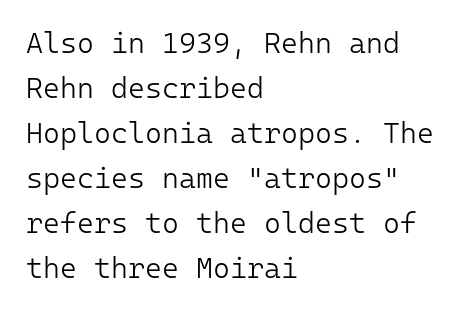
The type sits square on the baseline with zero lean. No letter is thick-stroked: the sample isn't bold. The face used here is rendered with its standard letterfit. Classification — sans serif. The foot of each line stays bare and open. The passage shown is typed in a monospace face where columns stay perfectly aligned.
